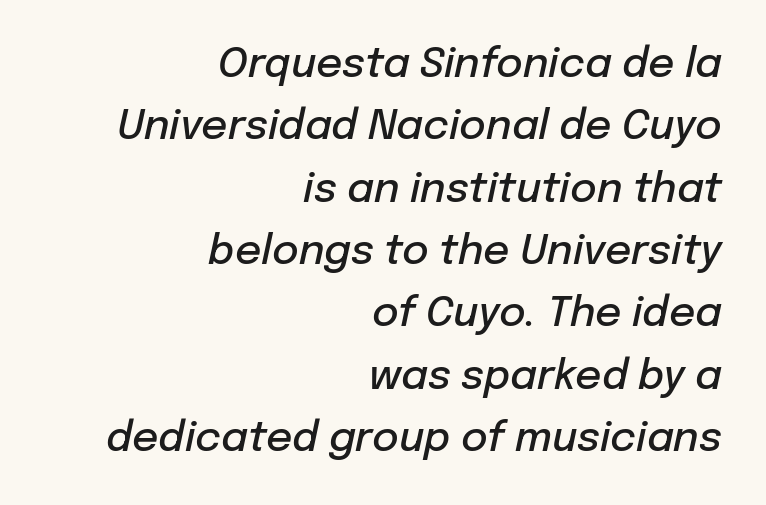
The image shows 41 px semibold type, italic (leaning right); set right-aligned, normal line spacing (1.52x), normal letter spacing, not underlined; low stroke contrast and a medium x-height.
